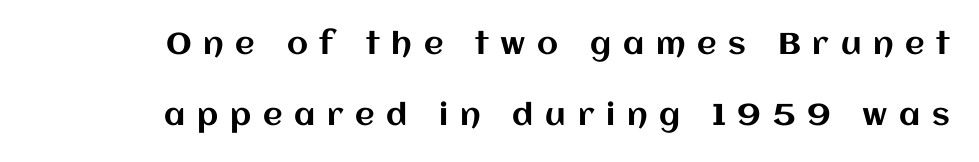
Q: Is the text italic (slanted)? A: No, it is upright.
Q: Is the text underlined? A: No.
Q: Is the spacing between letters normal or unusually wide? A: Unusually wide.
Q: Is the spacing between lines tight, normal or loose? A: Loose.
Q: Width (condensed, normal, or wide)? A: Normal.
Q: Stroke contrast? A: Medium.
Q: x-height? A: Large.
Q: Monospaced? A: No.
